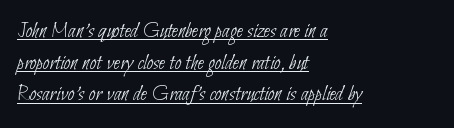
The image shows 23 px text type; set left-aligned, normal line spacing (1.38x), normal letter spacing, underlined.
